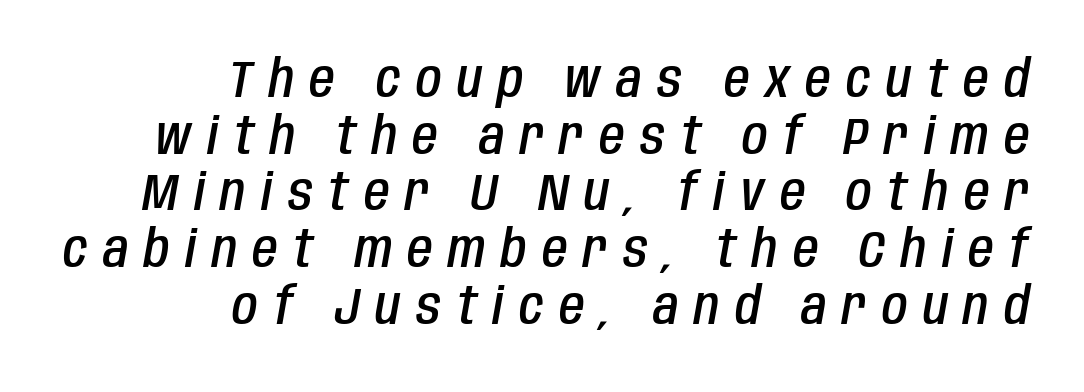
Q: Is the text bold? A: Semi-bold.
Q: Is the text italic (slanted)? A: Yes, it leans right by about 10 degrees.
Q: Is the text underlined? A: No.
Q: How is the paragraph aligned? A: Right-aligned.
Q: Is the spacing between letters normal or unusually wide? A: Unusually wide.
Q: Is the spacing between lines tight, normal or loose? A: Tight.
Q: Width (condensed, normal, or wide)? A: Condensed.
Q: Stroke contrast? A: Low.
Q: x-height? A: Large.
Q: Monospaced? A: No.
